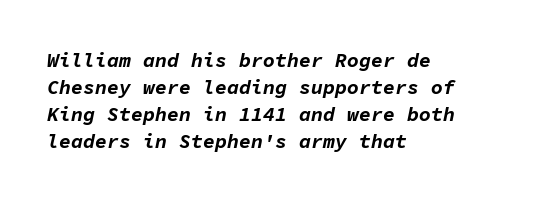
{"italic": "yes", "lean": "right", "slant_degrees": 11, "bold": "yes", "underline": "no", "align": "left", "line_spacing": "normal", "line_spacing_ratio": 1.35, "letter_spacing": "normal", "letter_spacing_em": 0.0, "glyph_px": 20}
